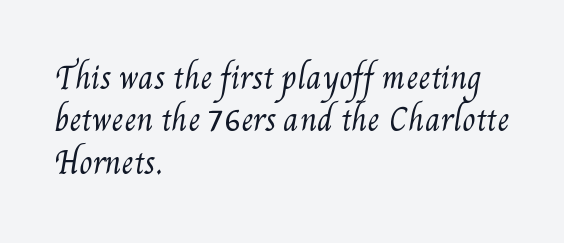
The image shows 30 px regular-weight, condensed type; set left-aligned, normal line spacing (1.41x), normal letter spacing, not underlined; medium stroke contrast and a small x-height.
